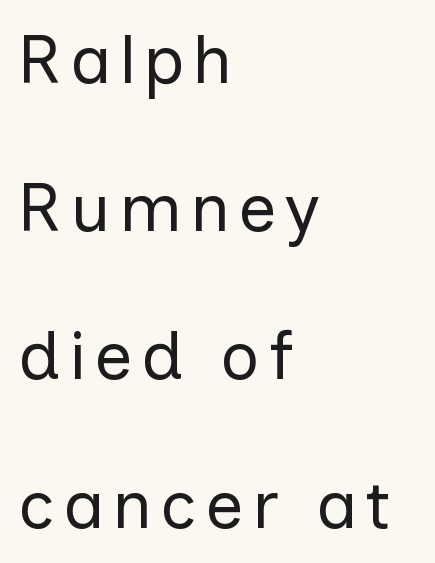
The image shows 68 px regular-weight sans-serif type, upright; set left-aligned, loose line spacing (2.18x), not underlined; low stroke contrast and a medium x-height.
